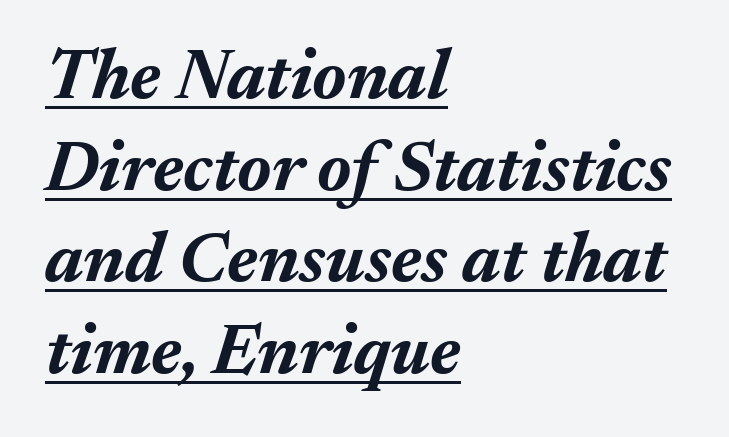
The passage shown is typed in a proportional face where columns would drift. Style check: oblique. This sample is left-justified, so line endings fall wherever the words run out. There is no visible air inserted between adjacent glyphs. Underlining? Definitely there.
